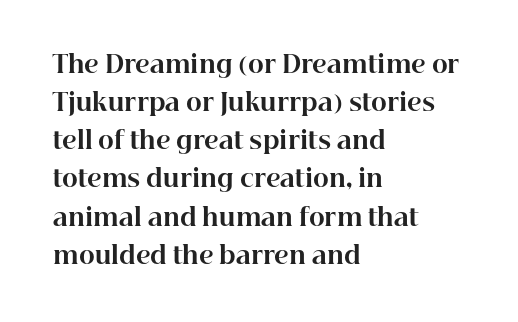
Any mark beneath the type? The region is blank. The letters stand upright; this is a roman face. The type is set solid horizontally, with unmodified tracking. Which margin do the lines hug? The left one — the right edge is uneven. The rendering uses a bold face; every stroke is thick and dark.
